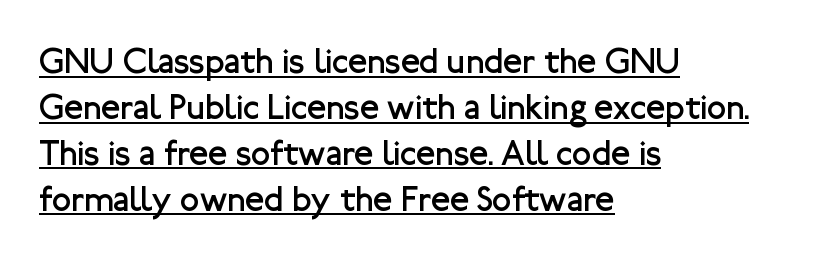
{"serif": "no", "italic": "no", "bold": "no", "weight": "regular", "width": "normal", "stroke_contrast": "low", "x_height": "medium", "monospaced": "no", "underline": "yes", "align": "left", "line_spacing": "normal", "line_spacing_ratio": 1.31, "letter_spacing": "normal", "letter_spacing_em": 0.0, "glyph_px": 35}
